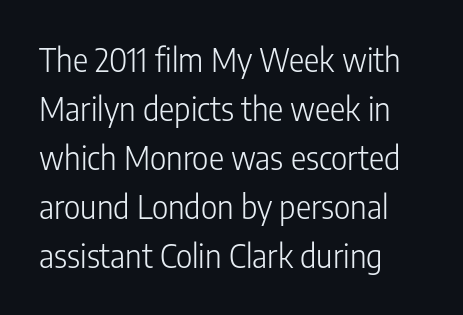
Q: Is the text bold? A: No.
Q: Is the text italic (slanted)? A: No, it is upright.
Q: Is the typeface a serif or a sans-serif typeface? A: Sans-serif.
Q: Is the text underlined? A: No.
Q: How is the paragraph aligned? A: Left-aligned.
Q: Is the spacing between letters normal or unusually wide? A: Normal.
Q: Is the spacing between lines tight, normal or loose? A: Normal.
Q: Width (condensed, normal, or wide)? A: Condensed.
Q: Stroke contrast? A: Low.
Q: x-height? A: Medium.
Q: Monospaced? A: No.
